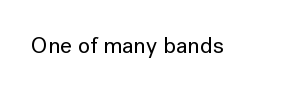
The image shows 23 px text type, upright; set normal letter spacing, not underlined.
